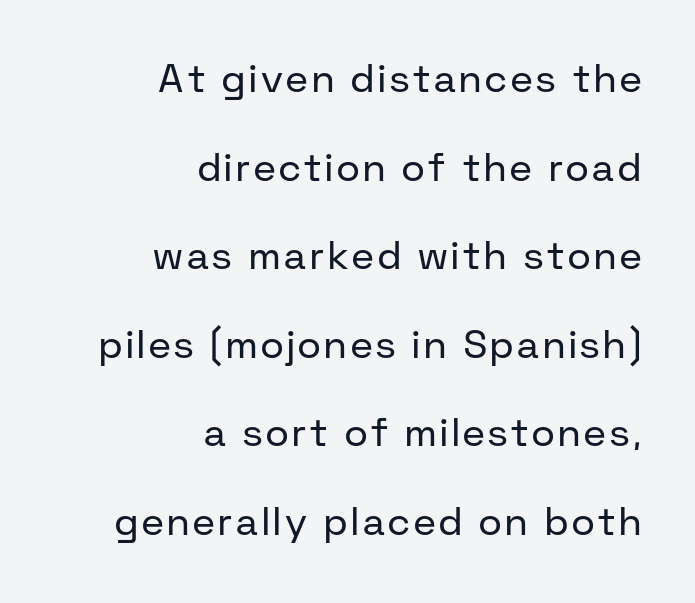
Descenders hang freely into open space. You can tell it's not italic because the verticals are truly vertical. The designer went with a sans here, leaving each stem footless. Notice how the passage keeps a crisp vertical edge on the right only. Note the varied advance widths — an 'i' is clearly narrower than an 'm'. Airy leading.
